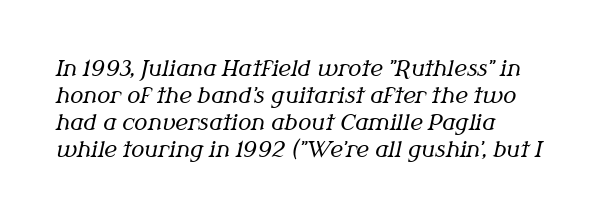
The image shows 22 px text type, italic (leaning right); set left-aligned, line spacing 1.22x, normal letter spacing, not underlined.
